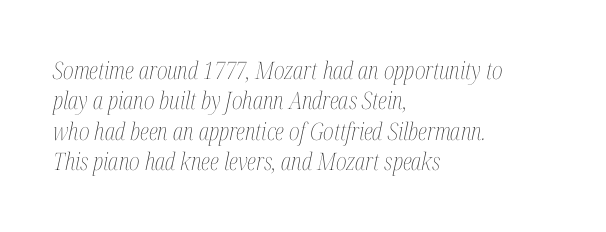
Designer's note — italics engaged. Short note: letters normally spaced. The typesetting does not lean heavy: it is not bold. This rendering features lettering with no underline. The typesetter chose a ragged-right arrangement here. Notice how descenders clear the ascenders below comfortably — that's standard leading.
